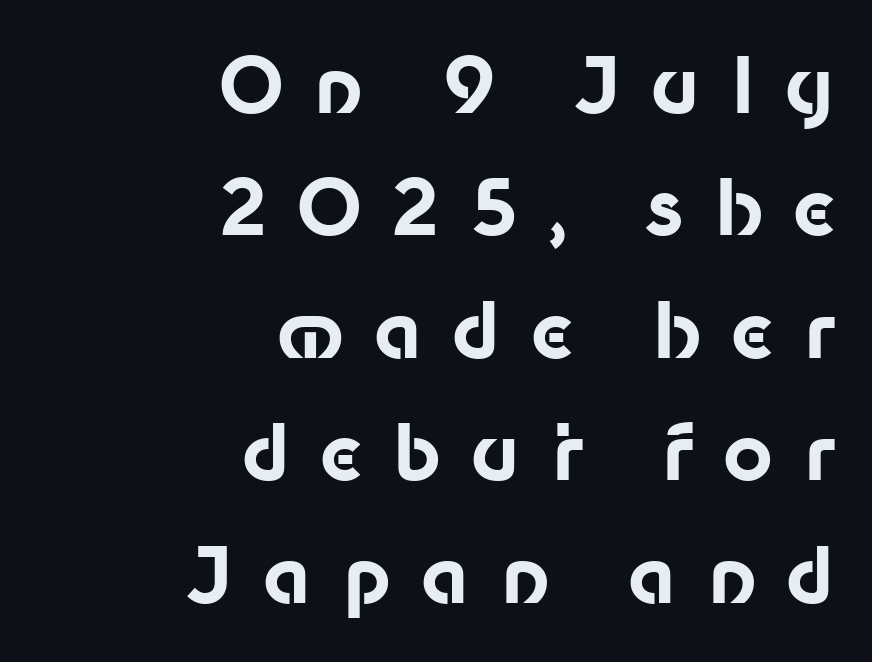
{"serif": "no", "italic": "no", "bold": "yes", "weight": "bold", "width": "normal", "stroke_contrast": "low", "x_height": "medium", "monospaced": "no", "underline": "no", "align": "right", "line_spacing": "normal", "line_spacing_ratio": 1.59, "letter_spacing": "wide", "letter_spacing_em": 0.39, "glyph_px": 77}
